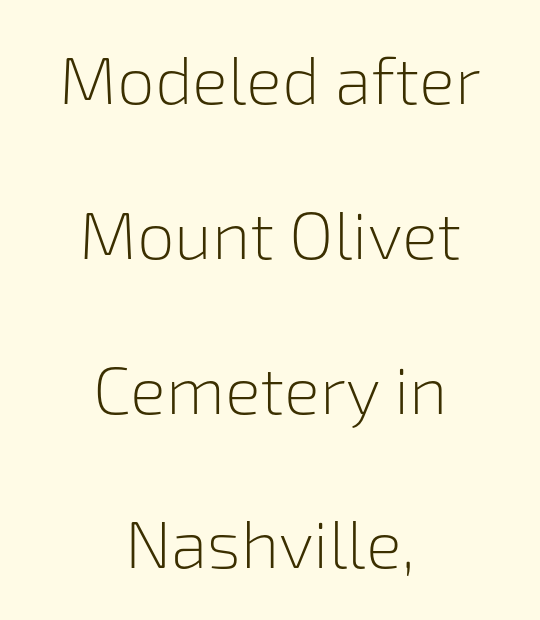
The image shows 67 px light sans-serif type, upright; set centered, loose line spacing (2.31x), normal letter spacing, not underlined; low stroke contrast and a medium x-height.
